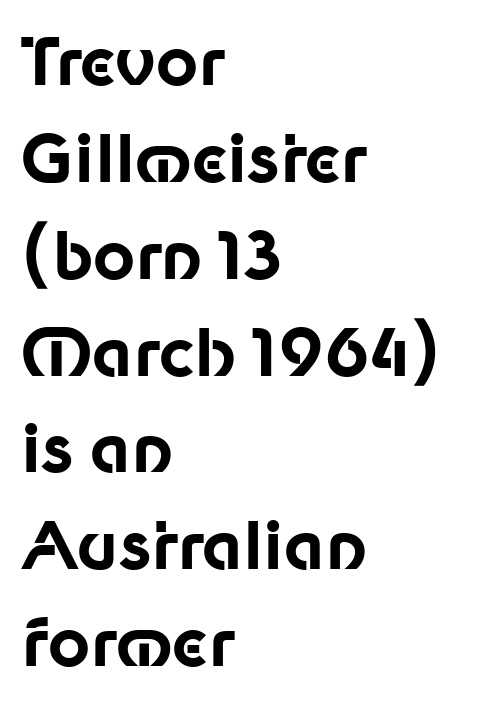
Check where the strokes stop: nothing finishes them off — pure sans. These lines are rendered in a variable-pitch font. Honestly, the letter spacing is just normal — you wouldn't notice it. The typesetter chose a ragged-right arrangement here. If you drew a line through each stem, it would be perfectly vertical. Nobody drew a line under any word here.
